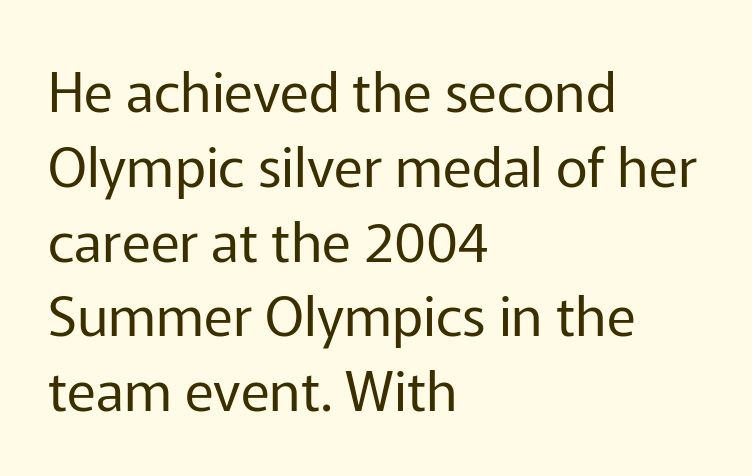
The image shows 55 px regular-weight sans-serif type, upright; set left-aligned, normal line spacing (1.36x), normal letter spacing, not underlined; low stroke contrast and a medium x-height.
